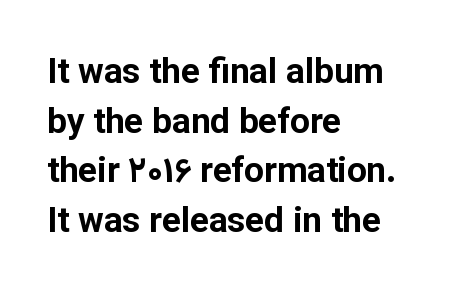
Q: Is the text bold? A: Yes.
Q: Is the text italic (slanted)? A: No, it is upright.
Q: Is the typeface a serif or a sans-serif typeface? A: Sans-serif.
Q: Is the text underlined? A: No.
Q: How is the paragraph aligned? A: Left-aligned.
Q: Is the spacing between letters normal or unusually wide? A: Normal.
Q: Is the spacing between lines tight, normal or loose? A: Normal.
Q: Width (condensed, normal, or wide)? A: Normal.
Q: Stroke contrast? A: Low.
Q: x-height? A: Medium.
Q: Monospaced? A: No.
